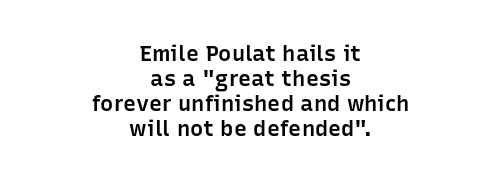
This rendering features lettering with no underline. On the weight axis this lands at semibold, roughly 600. Summary of vertical rhythm: compact, with narrow interline spacing. These lines keep a tight, regular rhythm from letter to letter. Every character sits straight up, as roman type does. Centered paragraph, ragged on both sides.
